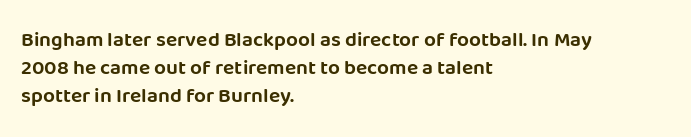
Q: Is the text italic (slanted)? A: No, it is upright.
Q: Is the text underlined? A: No.
Q: How is the paragraph aligned? A: Left-aligned.
Q: Is the spacing between letters normal or unusually wide? A: Normal.
Q: Is the spacing between lines tight, normal or loose? A: Normal.
